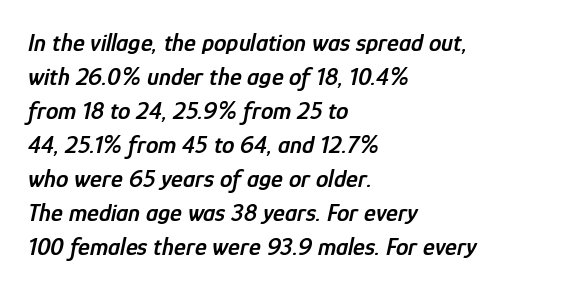
{"italic": "yes", "lean": "right", "slant_degrees": 12, "bold": "semi", "underline": "no", "align": "left", "line_spacing": "normal", "line_spacing_ratio": 1.36, "letter_spacing": "normal", "letter_spacing_em": 0.0, "glyph_px": 25}
